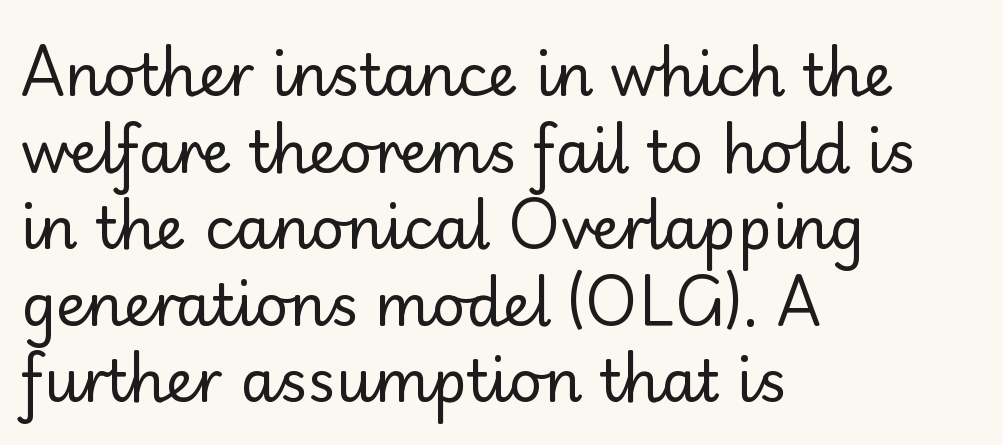
The image shows 58 px regular-weight sans-serif type, upright; set left-aligned, normal line spacing (1.32x), normal letter spacing, not underlined; low stroke contrast and a small x-height.
